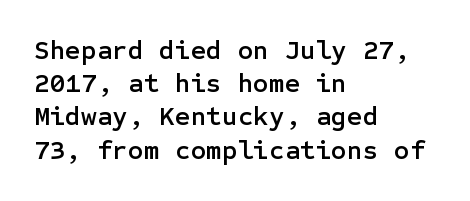
{"italic": "no", "underline": "no", "align": "left", "line_spacing_ratio": 1.23, "letter_spacing": "normal", "letter_spacing_em": 0.0, "glyph_px": 27}
